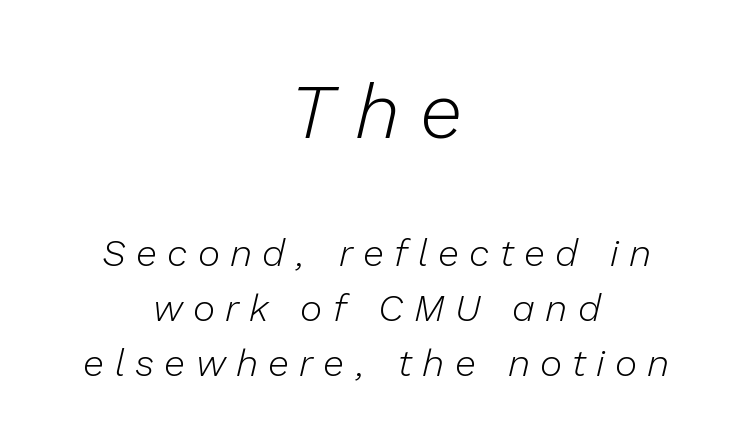
Q: Is the text bold? A: No.
Q: Is the text italic (slanted)? A: Yes, it leans right by about 13 degrees.
Q: Is the text underlined? A: No.
Q: How is the paragraph aligned? A: Centered.
Q: Is the spacing between letters normal or unusually wide? A: Unusually wide.
Q: Is the spacing between lines tight, normal or loose? A: Normal.
Q: Which block of text is set in a larger size, the first (top) or the second (bottom)? A: The first (top) one.
Q: Width (condensed, normal, or wide)? A: Normal.
Q: Stroke contrast? A: Low.
Q: x-height? A: Medium.
Q: Monospaced? A: No.
